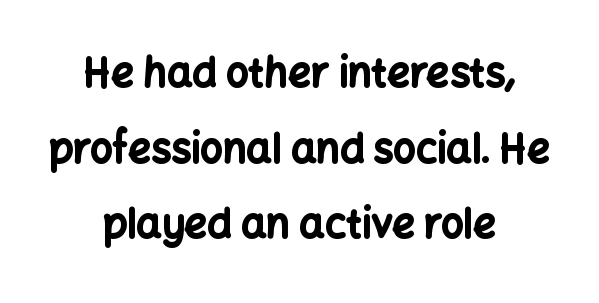
The image shows 40 px bold sans-serif type, upright; set centered, line spacing 1.89x, normal letter spacing, not underlined; low stroke contrast and a medium x-height.
